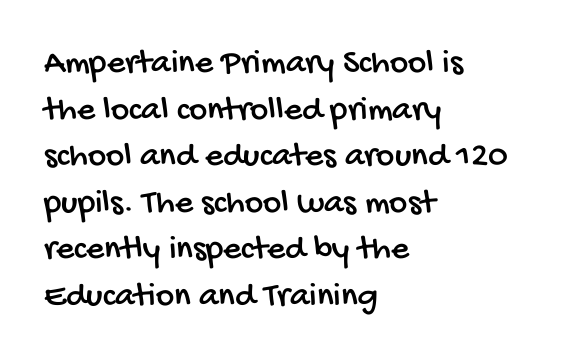
{"serif": "no", "width": "condensed", "stroke_contrast": "low", "x_height": "large", "monospaced": "no", "underline": "no", "align": "left", "line_spacing": "normal", "line_spacing_ratio": 1.33, "letter_spacing": "normal", "letter_spacing_em": 0.0, "glyph_px": 35}
